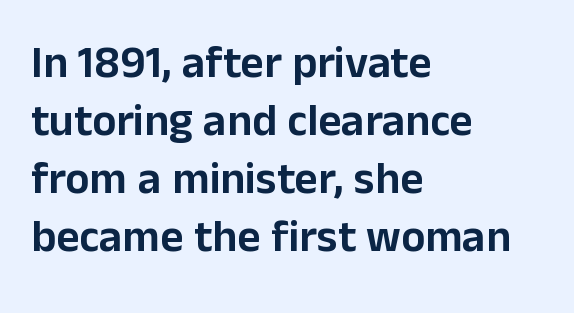
{"serif": "no", "italic": "no", "width": "normal", "stroke_contrast": "low", "x_height": "medium", "monospaced": "no", "underline": "no", "align": "left", "line_spacing": "normal", "line_spacing_ratio": 1.29, "letter_spacing": "normal", "letter_spacing_em": 0.0, "glyph_px": 45}
